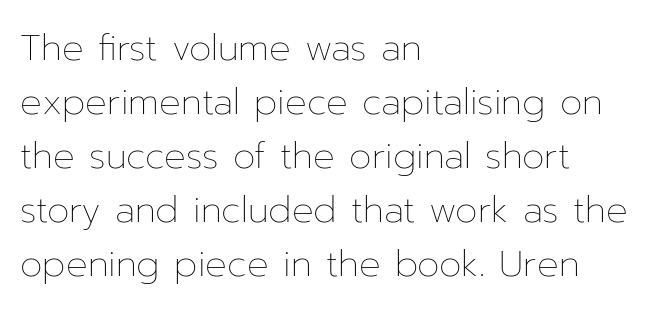
The image shows 36 px thin type, upright; set left-aligned, normal line spacing (1.5x), normal letter spacing, not underlined; low stroke contrast and a medium x-height.
